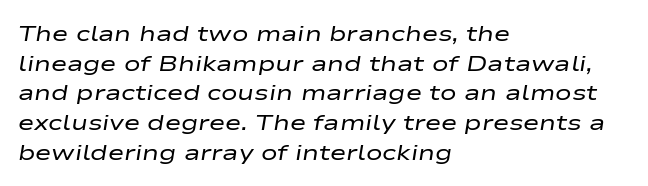
{"italic": "yes", "lean": "right", "slant_degrees": 9, "bold": "no", "underline": "no", "align": "left", "line_spacing": "normal", "line_spacing_ratio": 1.35, "letter_spacing": "normal", "letter_spacing_em": 0.0, "glyph_px": 22}
